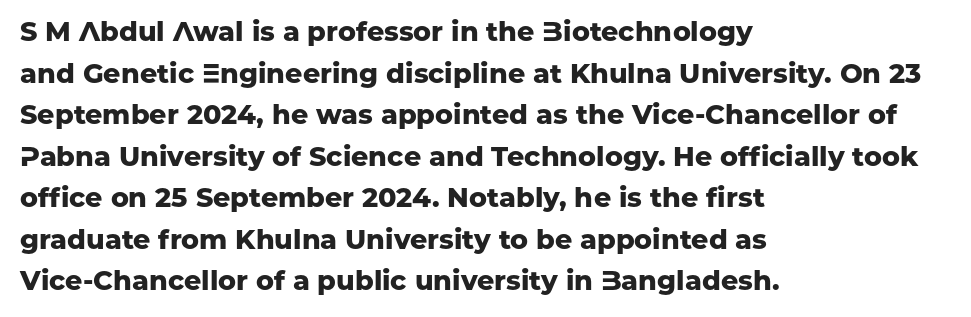
{"italic": "no", "bold": "yes", "underline": "no", "align": "left", "line_spacing": "normal", "line_spacing_ratio": 1.54, "letter_spacing": "normal", "letter_spacing_em": 0.0, "glyph_px": 27}
